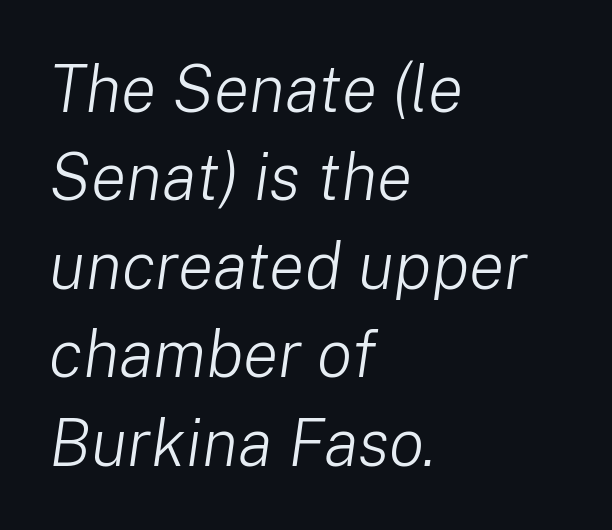
{"italic": "yes", "lean": "right", "slant_degrees": 8, "bold": "no", "weight": "light", "width": "normal", "stroke_contrast": "low", "x_height": "medium", "monospaced": "no", "underline": "no", "align": "left", "line_spacing": "normal", "line_spacing_ratio": 1.34, "letter_spacing": "normal", "letter_spacing_em": 0.0, "glyph_px": 66}
